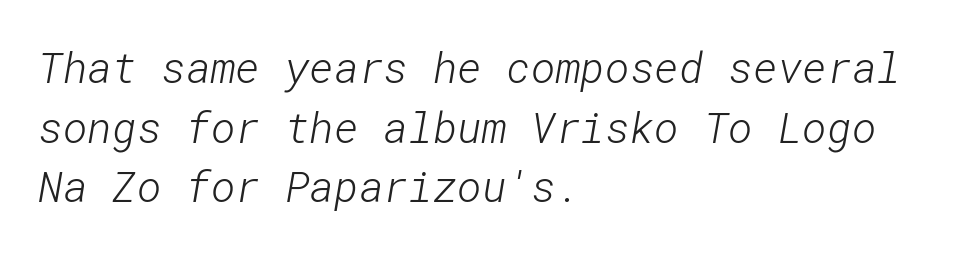
The image shows 42 px light sans-serif type; set left-aligned, normal line spacing (1.42x), normal letter spacing, not underlined; low stroke contrast and a medium x-height.
